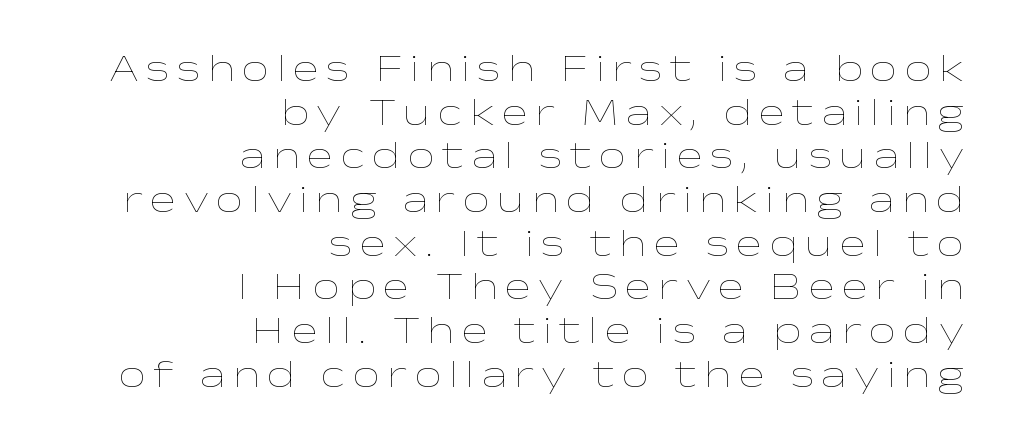
{"italic": "no", "bold": "no", "weight": "thin", "width": "wide", "stroke_contrast": "low", "x_height": "medium", "monospaced": "no", "underline": "no", "align": "right", "line_spacing": "tight", "line_spacing_ratio": 1.12, "glyph_px": 39}
